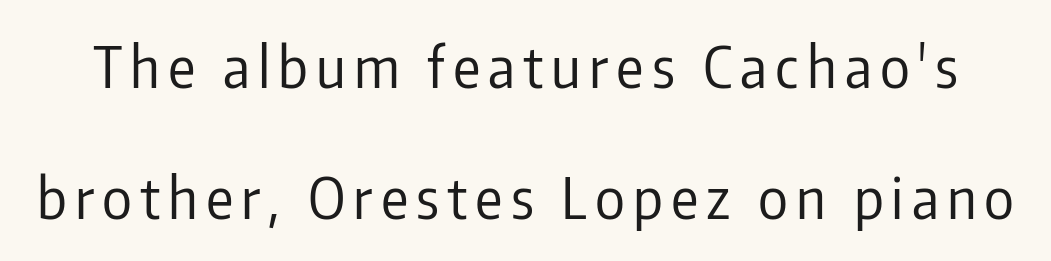
Q: Is the text bold? A: No.
Q: Is the text italic (slanted)? A: No, it is upright.
Q: Is the typeface a serif or a sans-serif typeface? A: Sans-serif.
Q: Is the text underlined? A: No.
Q: Is the spacing between lines tight, normal or loose? A: Loose.
Q: Width (condensed, normal, or wide)? A: Condensed.
Q: Stroke contrast? A: Low.
Q: x-height? A: Medium.
Q: Monospaced? A: No.
